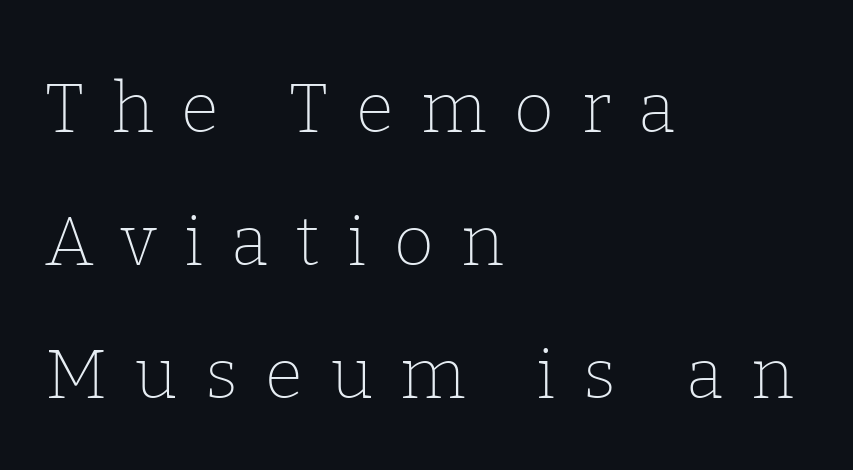
The image shows 69 px thin serif type, upright; set left-aligned, loose line spacing (1.93x), unusually wide letter spacing (+0.4 em), not underlined; low stroke contrast and a medium x-height.
